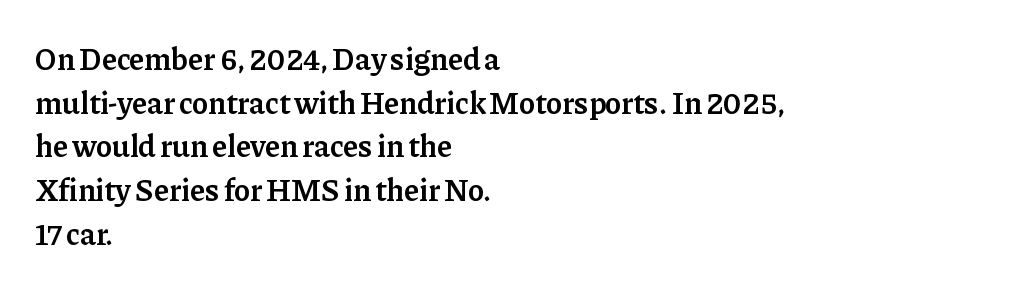
{"serif": "yes", "italic": "no", "bold": "semi", "weight": "semibold", "width": "normal", "stroke_contrast": "low", "x_height": "medium", "monospaced": "no", "underline": "no", "align": "left", "line_spacing": "normal", "line_spacing_ratio": 1.41, "letter_spacing": "normal", "letter_spacing_em": 0.0, "glyph_px": 31}
